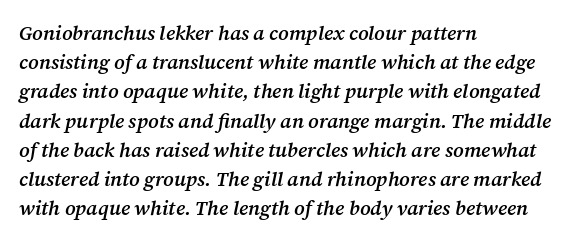
The image shows 20 px text type, italic (leaning right); set left-aligned, normal line spacing (1.46x), normal letter spacing, not underlined.
